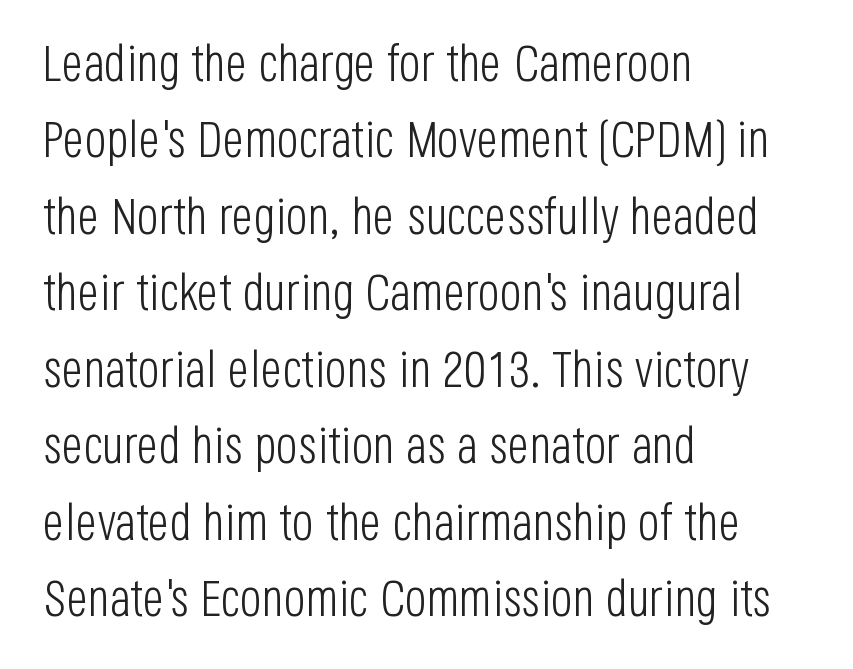
Glance below the letters and you will spot only blank space. A student would call this left alignment; a typographer would say flush left, rag right. This sample uses an upright cut, with every glyph sitting square on the baseline. The designer went with a sans here, leaving each stem footless.
